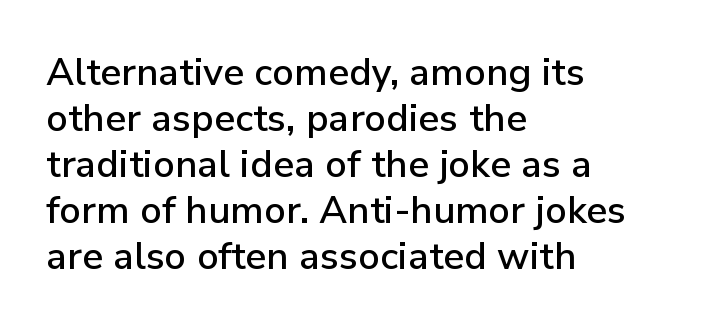
{"serif": "no", "italic": "no", "width": "normal", "stroke_contrast": "low", "x_height": "medium", "monospaced": "no", "underline": "no", "align": "left", "line_spacing_ratio": 1.21, "letter_spacing": "normal", "letter_spacing_em": 0.0, "glyph_px": 38}
